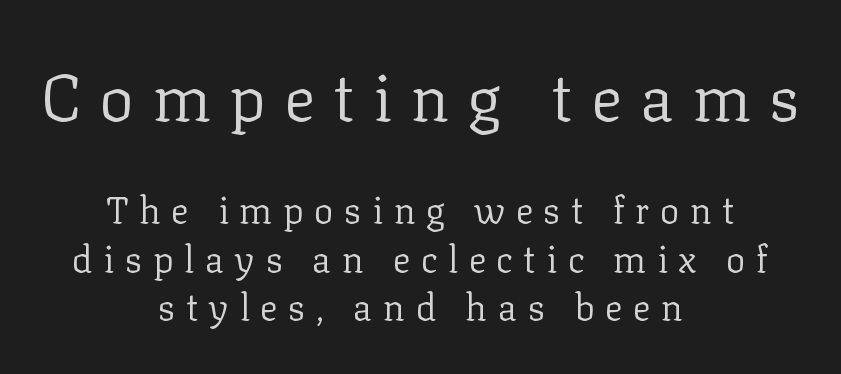
{"serif": "yes", "italic": "no", "bold": "no", "weight": "regular", "width": "normal", "stroke_contrast": "low", "x_height": "medium", "monospaced": "no", "underline": "no", "align": "center", "line_spacing": "normal", "line_spacing_ratio": 1.31, "letter_spacing": "wide", "letter_spacing_em": 0.28, "larger_block": "first", "size_ratio": 1.76, "glyph_px": 65}
